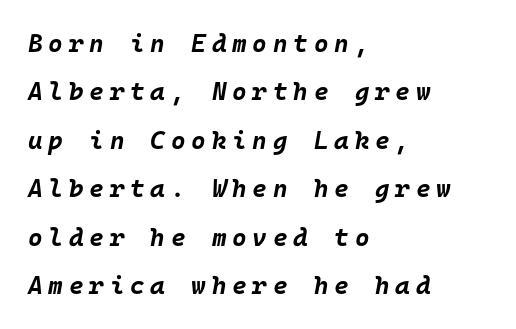
The space directly below the letters is spotless. Display-style spreading of the glyphs; the letterfit is very open. Posture: slanted. Where is the straight margin? On the left. Chunky letters — that's bold for sure. Successive baselines arrive slowly, with a big drop between each.
